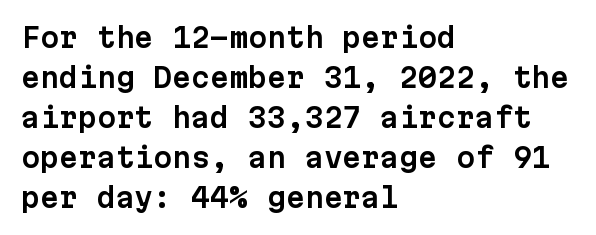
The image shows 27 px text type, upright; set left-aligned, normal line spacing (1.48x), normal letter spacing, not underlined.
